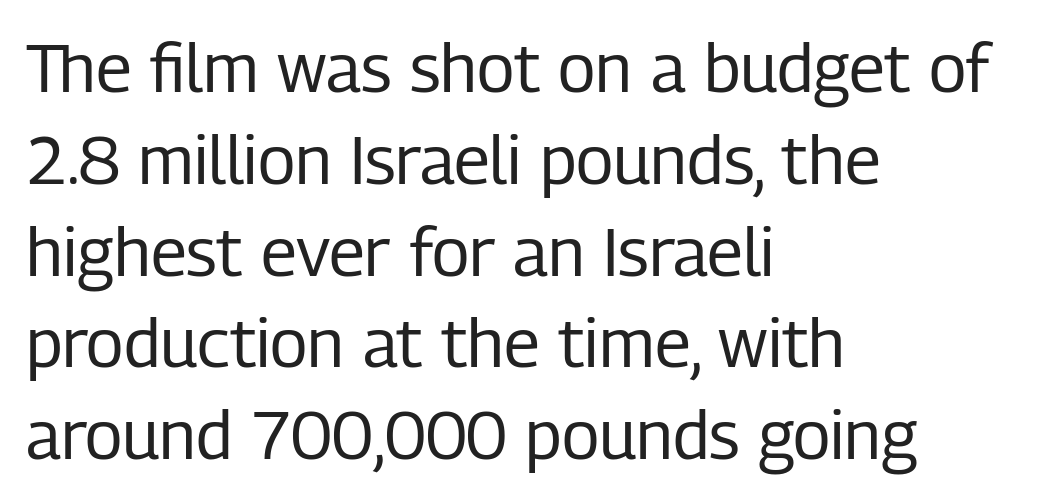
The image shows 68 px regular-weight, condensed sans-serif type, upright; set left-aligned, normal line spacing (1.35x), normal letter spacing, not underlined; low stroke contrast and a medium x-height.
